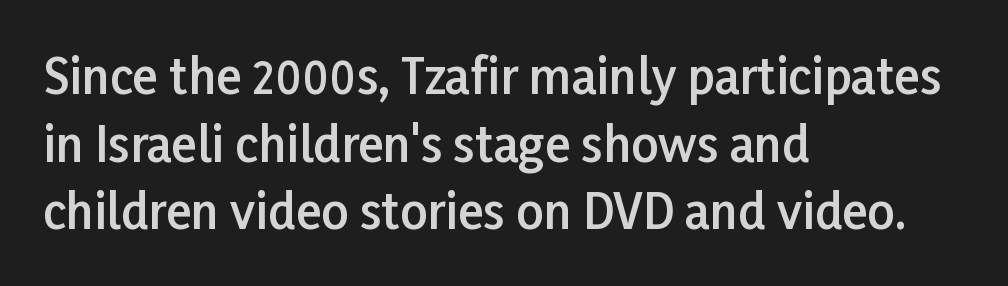
A sans-serif font was chosen for this passage. The ragged edge is on the right, which tells us the setting is flush left. Normally led — the rows are evenly, conventionally spaced. The letterforms sit shoulder to shoulder at normal distance.
